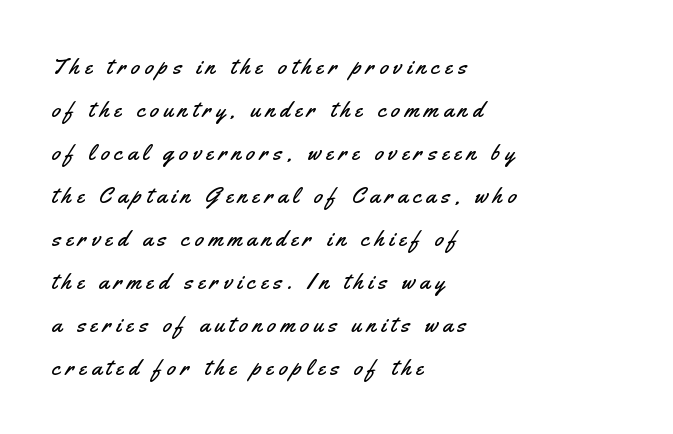
Q: Is the text italic (slanted)? A: Yes.
Q: Is the text underlined? A: No.
Q: How is the paragraph aligned? A: Left-aligned.
Q: Is the spacing between letters normal or unusually wide? A: Unusually wide.
